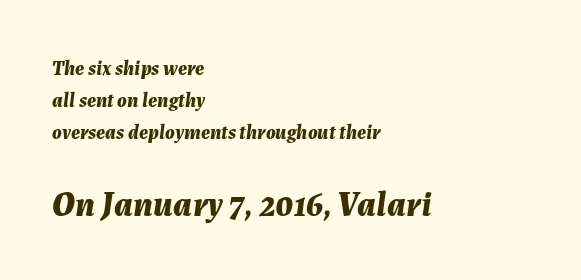
Scale increases going downward across the two blocks. Typeset ragged right — the left edge is the straight one. Horizontal bands of white between lines are of average thickness. The face used here is rendered with its standard letterfit. Do the characters align in a grid? No, the font is proportional.
